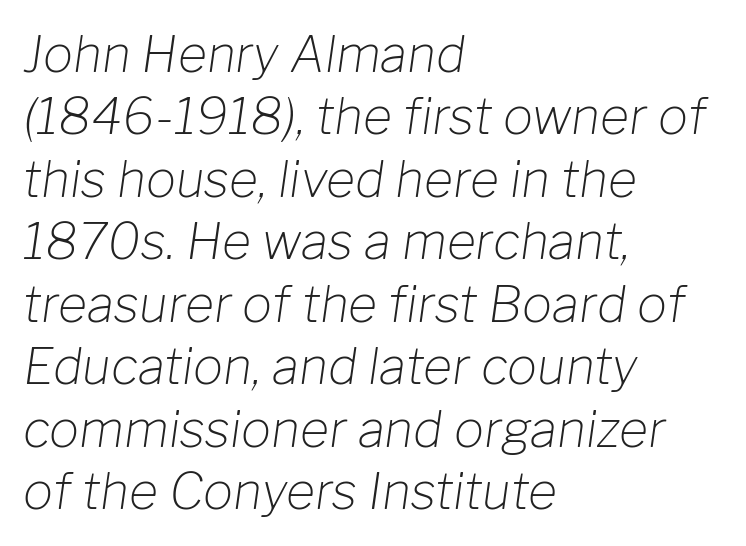
{"italic": "yes", "lean": "right", "slant_degrees": 8, "bold": "no", "weight": "light", "width": "normal", "stroke_contrast": "low", "x_height": "medium", "monospaced": "no", "underline": "no", "align": "left", "line_spacing": "normal", "line_spacing_ratio": 1.25, "letter_spacing": "normal", "letter_spacing_em": 0.0, "glyph_px": 50}
